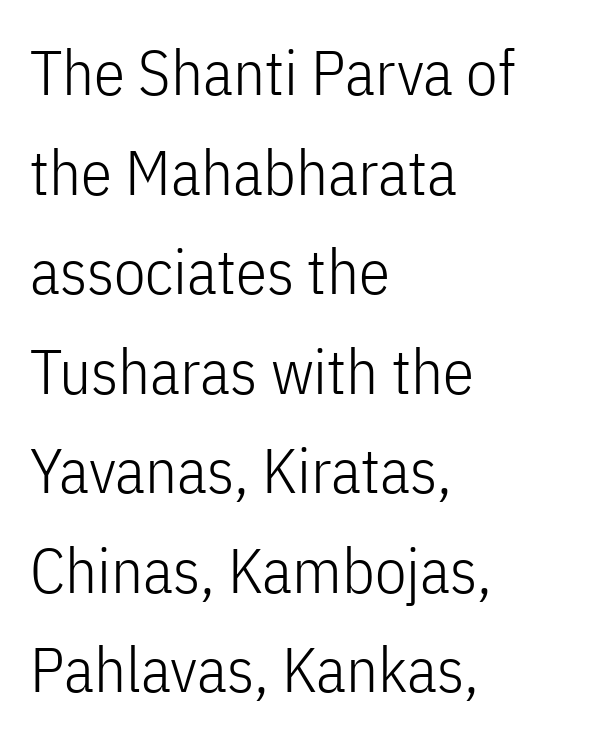
{"serif": "no", "italic": "no", "bold": "no", "weight": "light", "width": "condensed", "stroke_contrast": "low", "x_height": "medium", "monospaced": "no", "underline": "no", "align": "left", "line_spacing": "normal", "line_spacing_ratio": 1.58, "letter_spacing": "normal", "letter_spacing_em": 0.0, "glyph_px": 63}
